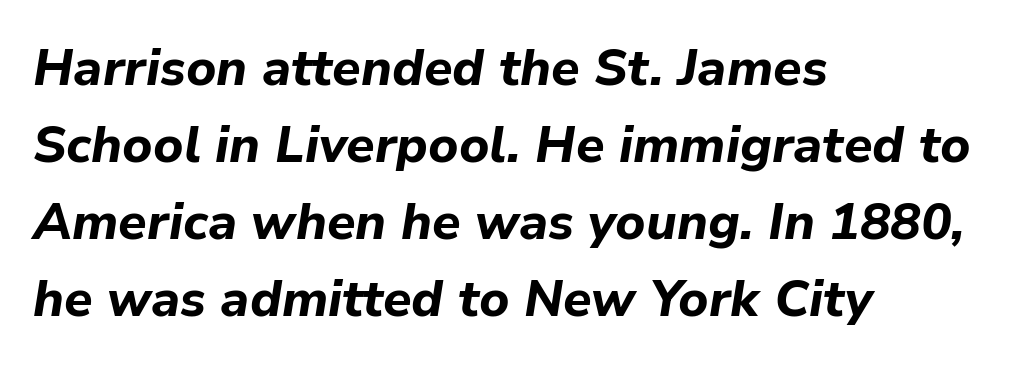
{"italic": "yes", "lean": "right", "slant_degrees": 9, "bold": "yes", "weight": "bold", "width": "normal", "stroke_contrast": "low", "x_height": "medium", "monospaced": "no", "underline": "no", "align": "left", "line_spacing": "normal", "line_spacing_ratio": 1.51, "letter_spacing": "normal", "letter_spacing_em": 0.0, "glyph_px": 51}
